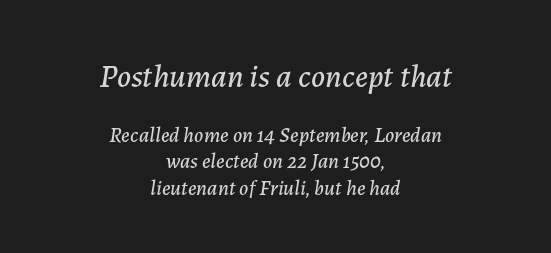
The image shows 32 px text type, italic (leaning right); set centered, normal line spacing (1.28x), normal letter spacing, not underlined; the first (top) block is 1.52x larger; low stroke contrast and a medium x-height.
